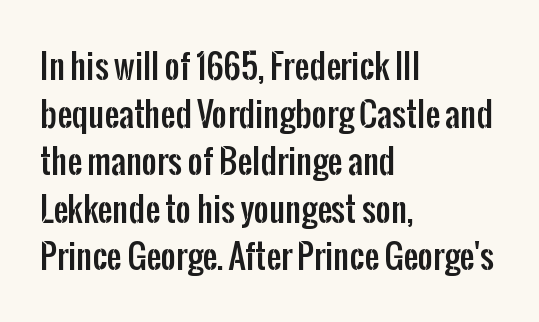
Q: Is the text italic (slanted)? A: No, it is upright.
Q: Is the typeface a serif or a sans-serif typeface? A: Sans-serif.
Q: Is the text underlined? A: No.
Q: How is the paragraph aligned? A: Left-aligned.
Q: Is the spacing between letters normal or unusually wide? A: Normal.
Q: Is the spacing between lines tight, normal or loose? A: Normal.
Q: Width (condensed, normal, or wide)? A: Condensed.
Q: Stroke contrast? A: Low.
Q: x-height? A: Medium.
Q: Monospaced? A: No.
